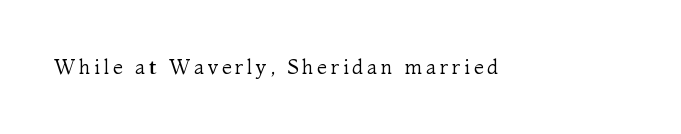
The type sits square on the baseline with zero lean. The strip under each line holds only bare page. Is the stroke heavy? The answer is a plain regular-or-lighter.
